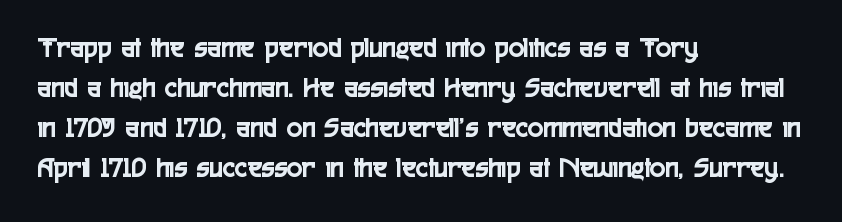
The image shows 29 px condensed sans-serif type, upright; set left-aligned, normal line spacing (1.38x), normal letter spacing, not underlined; a medium x-height.
